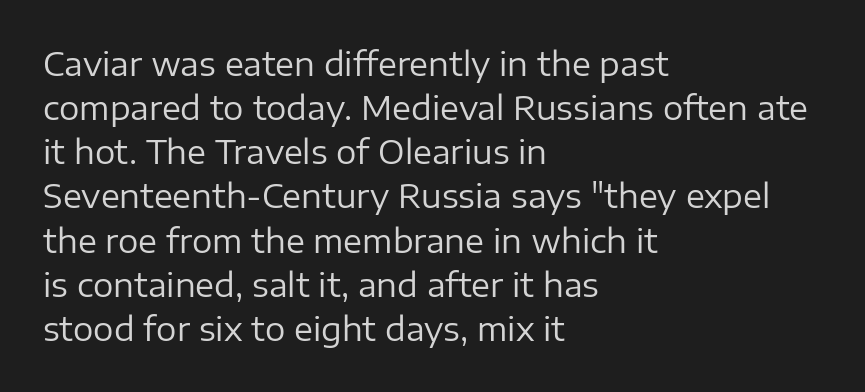
Q: Is the text bold? A: No.
Q: Is the text italic (slanted)? A: No, it is upright.
Q: Is the typeface a serif or a sans-serif typeface? A: Sans-serif.
Q: Is the text underlined? A: No.
Q: How is the paragraph aligned? A: Left-aligned.
Q: Is the spacing between letters normal or unusually wide? A: Normal.
Q: Is the spacing between lines tight, normal or loose? A: Normal.
Q: Width (condensed, normal, or wide)? A: Normal.
Q: Stroke contrast? A: Low.
Q: x-height? A: Medium.
Q: Monospaced? A: No.
